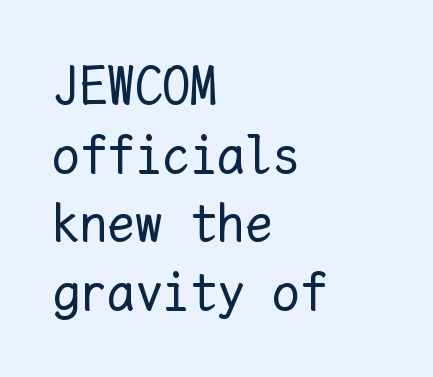
Q: Is the text bold? A: No.
Q: Is the text italic (slanted)? A: No, it is upright.
Q: Is the text underlined? A: No.
Q: How is the paragraph aligned? A: Left-aligned.
Q: Is the spacing between letters normal or unusually wide? A: Normal.
Q: Is the spacing between lines tight, normal or loose? A: Normal.
Q: Width (condensed, normal, or wide)? A: Normal.
Q: Stroke contrast? A: Low.
Q: x-height? A: Medium.
Q: Monospaced? A: Yes.
